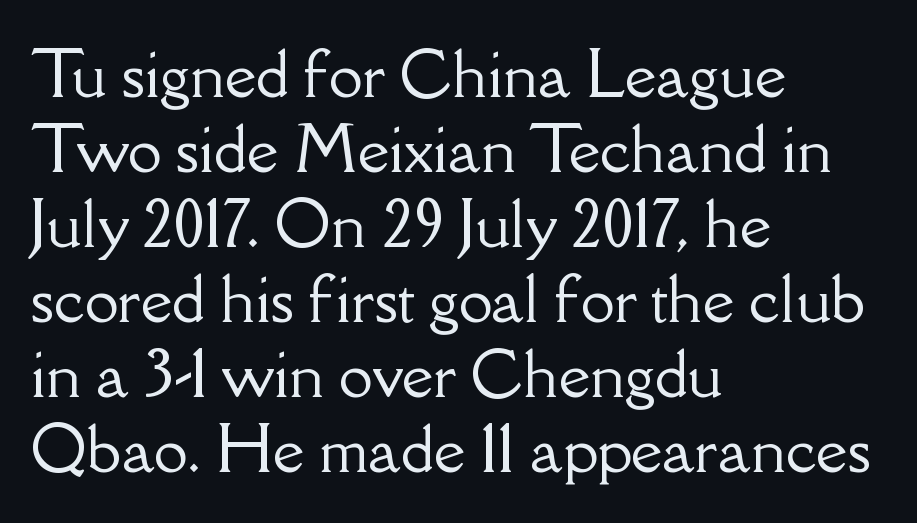
{"serif": "yes", "italic": "no", "width": "normal", "stroke_contrast": "low", "x_height": "small", "monospaced": "no", "underline": "no", "align": "left", "line_spacing_ratio": 1.23, "letter_spacing": "normal", "letter_spacing_em": 0.0, "glyph_px": 61}
